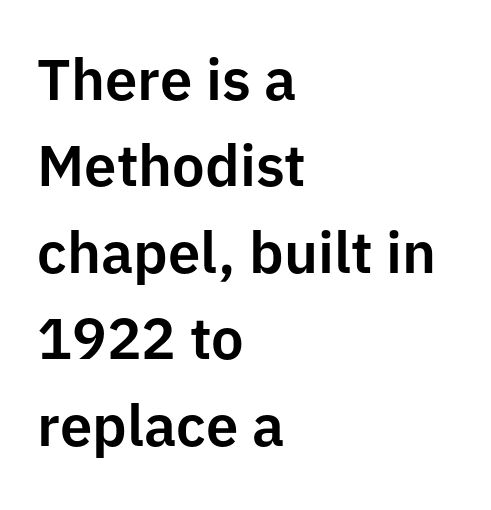
The paragraph has a hard left edge and a soft right edge. Each word holds together tightly as a unit, with standard inter-letter gaps. Line spacing here is normal. Descenders are the only things crossing below the line.
